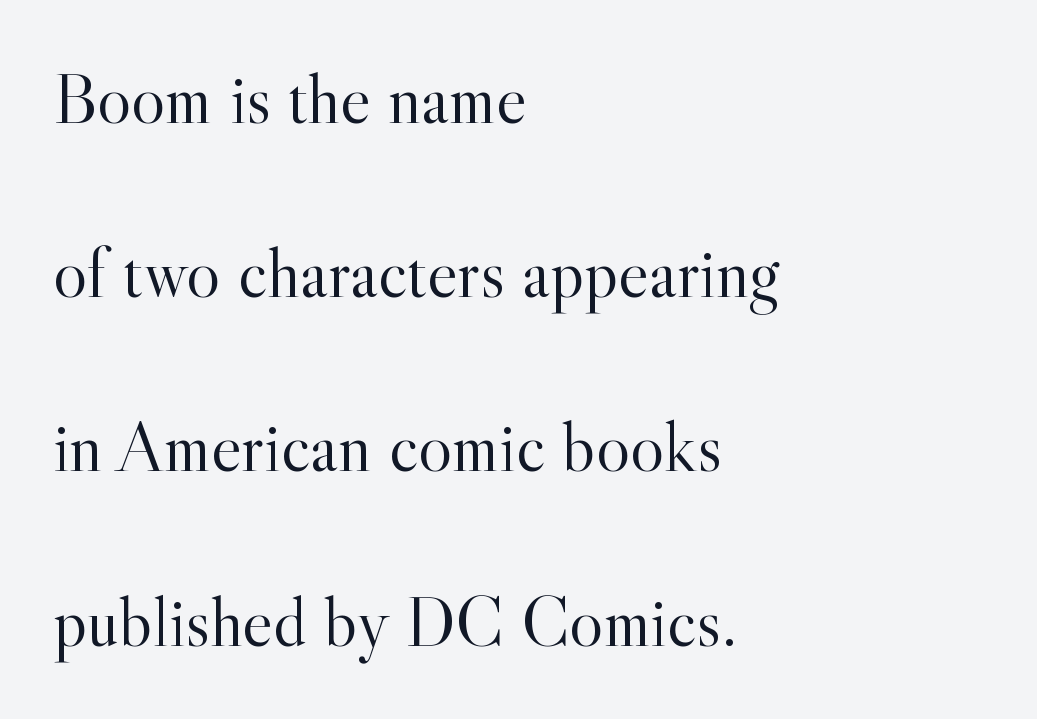
{"serif": "yes", "italic": "no", "bold": "no", "weight": "light", "width": "normal", "x_height": "small", "monospaced": "no", "underline": "no", "align": "left", "line_spacing": "loose", "line_spacing_ratio": 2.42, "letter_spacing": "normal", "letter_spacing_em": 0.0, "glyph_px": 72}
